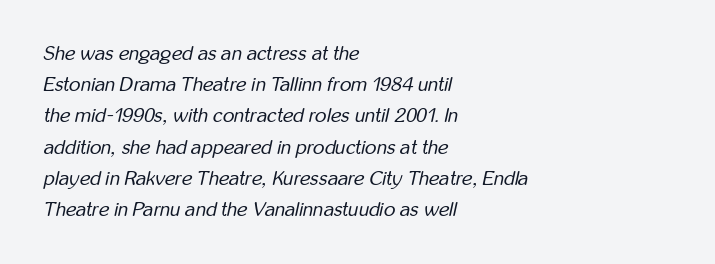
{"italic": "yes", "lean": "right", "slant_degrees": 12, "bold": "no", "underline": "no", "align": "left", "line_spacing": "normal", "line_spacing_ratio": 1.56, "letter_spacing": "normal", "letter_spacing_em": 0.0, "glyph_px": 20}
